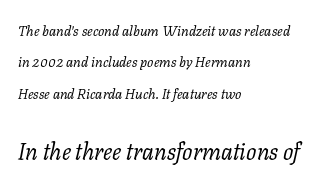
{"italic": "yes", "lean": "right", "slant_degrees": 11, "bold": "no", "underline": "no", "align": "left", "line_spacing": "loose", "line_spacing_ratio": 2.25, "letter_spacing": "normal", "letter_spacing_em": 0.0, "larger_block": "second", "size_ratio": 1.64, "glyph_px": 23}
